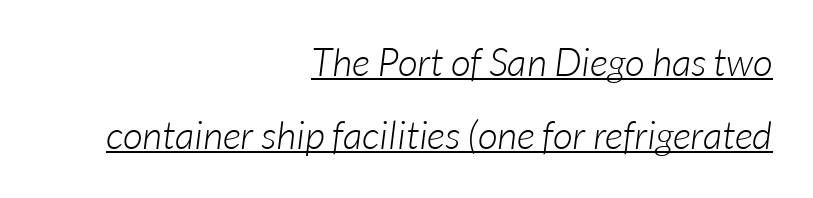
The image shows 39 px light sans-serif type; set right-aligned, line spacing 1.87x, normal letter spacing, underlined; low stroke contrast and a medium x-height.
